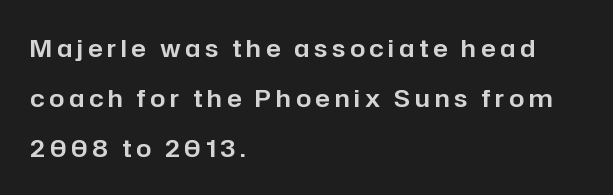
Q: Is the text italic (slanted)? A: No, it is upright.
Q: Is the text underlined? A: No.
Q: How is the paragraph aligned? A: Left-aligned.
Q: Is the spacing between letters normal or unusually wide? A: Unusually wide.
Q: Is the spacing between lines tight, normal or loose? A: Loose.
